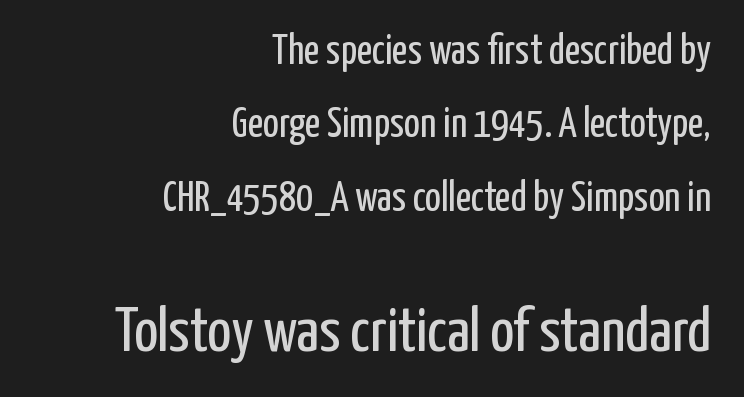
Q: Is the text bold? A: No.
Q: Is the text italic (slanted)? A: No, it is upright.
Q: Is the typeface a serif or a sans-serif typeface? A: Sans-serif.
Q: Is the text underlined? A: No.
Q: How is the paragraph aligned? A: Right-aligned.
Q: Is the spacing between letters normal or unusually wide? A: Normal.
Q: Which block of text is set in a larger size, the first (top) or the second (bottom)? A: The second (bottom) one.
Q: Width (condensed, normal, or wide)? A: Condensed.
Q: Stroke contrast? A: Low.
Q: x-height? A: Medium.
Q: Monospaced? A: No.
